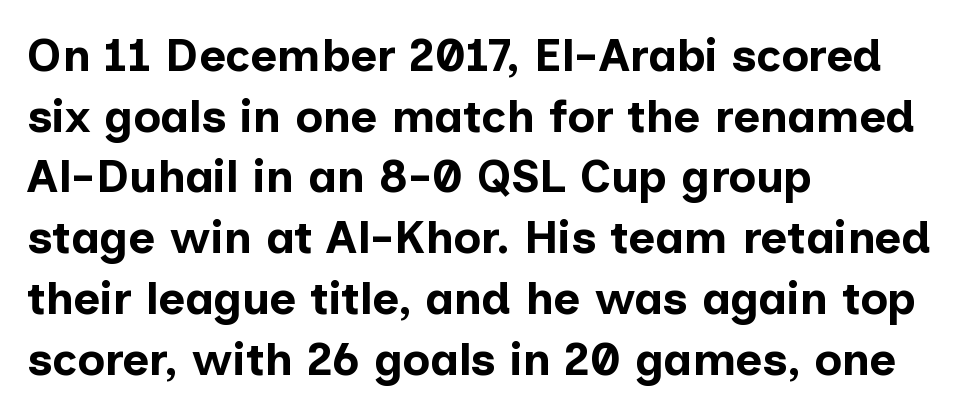
The image shows 46 px bold sans-serif type, upright; set left-aligned, normal line spacing (1.32x), normal letter spacing, not underlined; low stroke contrast and a medium x-height.
